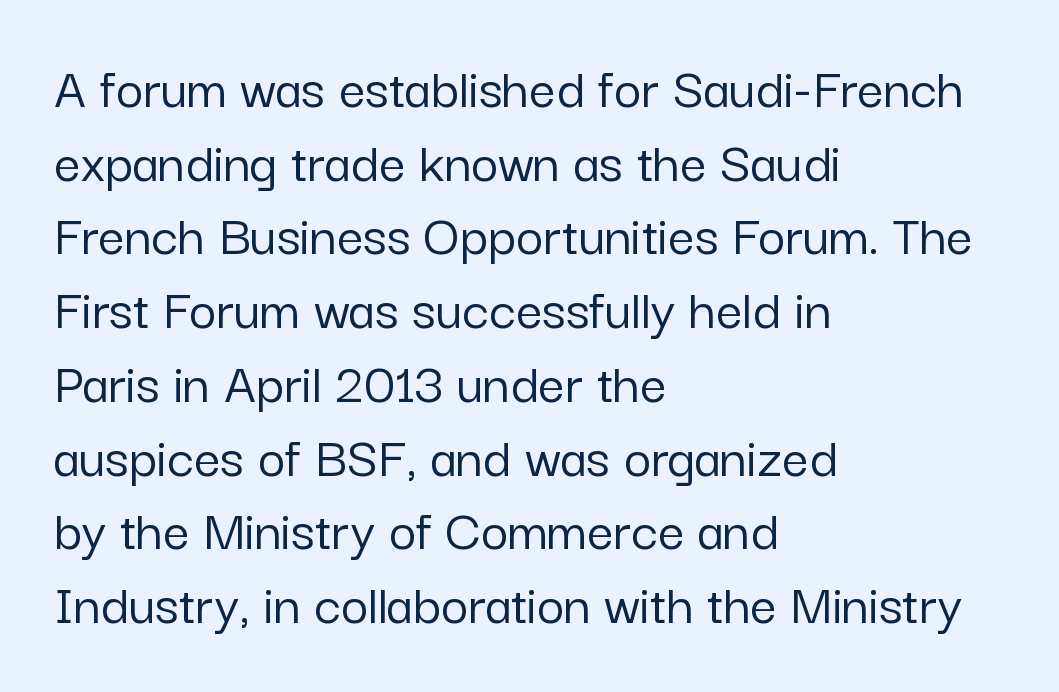
Q: Is the text italic (slanted)? A: No, it is upright.
Q: Is the typeface a serif or a sans-serif typeface? A: Sans-serif.
Q: Is the text underlined? A: No.
Q: How is the paragraph aligned? A: Left-aligned.
Q: Is the spacing between letters normal or unusually wide? A: Normal.
Q: Is the spacing between lines tight, normal or loose? A: Normal.
Q: Width (condensed, normal, or wide)? A: Normal.
Q: Stroke contrast? A: Low.
Q: x-height? A: Medium.
Q: Monospaced? A: No.
